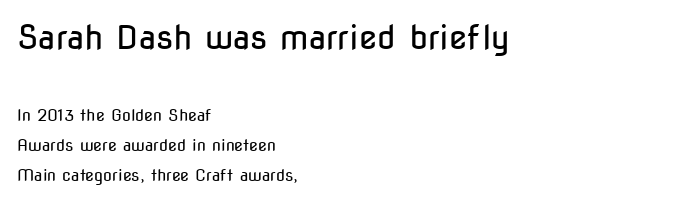
The image shows 33 px regular-weight, condensed sans-serif type, upright; set left-aligned, line spacing 1.87x, normal letter spacing, not underlined; the first (top) block is 2.06x larger; low stroke contrast and a medium x-height.
